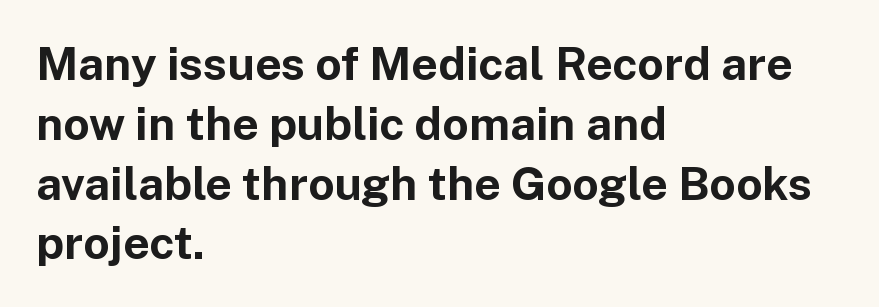
Is the letter spacing exaggerated? No — it looks like the ordinary default. Reading down the block, your eye returns to a fixed left position each line. Proportional: the letters do not fall into vertical columns. A typesetter would call this leading conventional body-copy spacing. The characters display no serif detailing; their extremities are plain.
